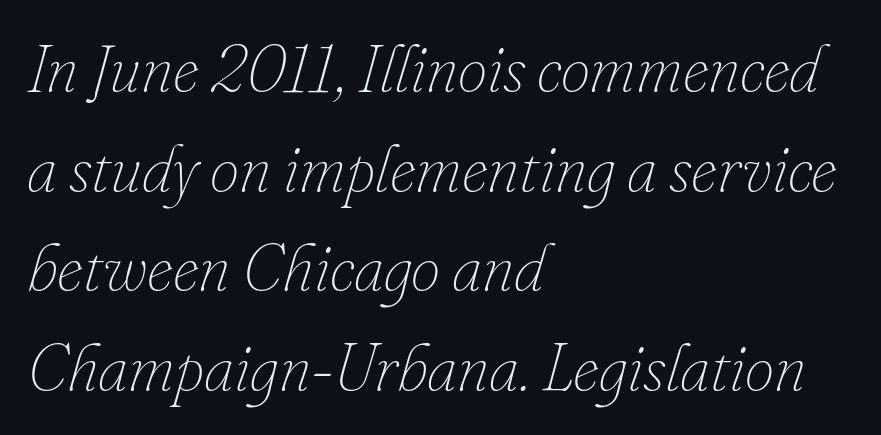
Q: Is the text bold? A: No.
Q: Is the text italic (slanted)? A: Yes, it leans right by about 16 degrees.
Q: Is the text underlined? A: No.
Q: How is the paragraph aligned? A: Left-aligned.
Q: Is the spacing between letters normal or unusually wide? A: Normal.
Q: Is the spacing between lines tight, normal or loose? A: Normal.
Q: Width (condensed, normal, or wide)? A: Normal.
Q: Stroke contrast? A: Low.
Q: x-height? A: Small.
Q: Monospaced? A: No.
